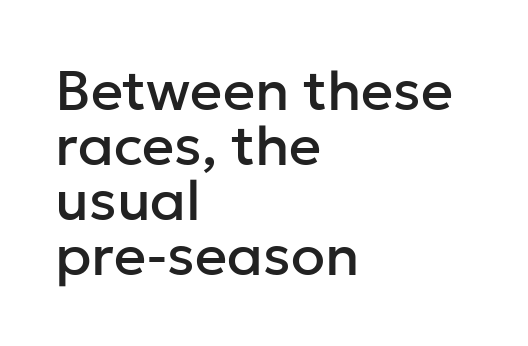
{"serif": "no", "italic": "no", "width": "normal", "stroke_contrast": "low", "x_height": "medium", "monospaced": "no", "underline": "no", "align": "left", "line_spacing": "tight", "line_spacing_ratio": 0.98, "letter_spacing": "normal", "letter_spacing_em": 0.0, "glyph_px": 56}
